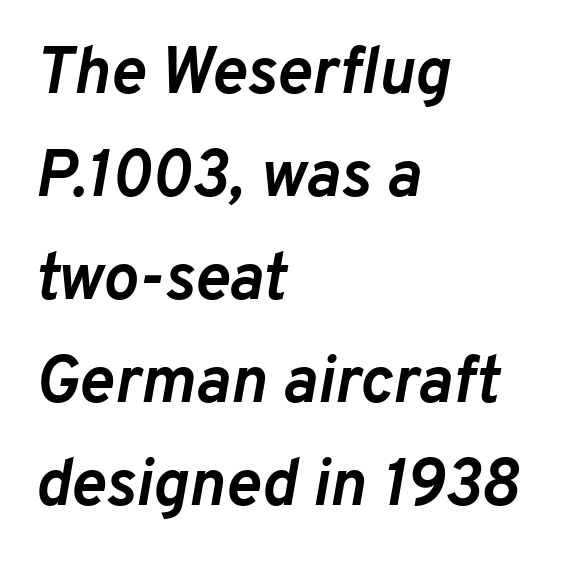
The rendering uses a moderate line-height, typical for paragraphs. Students, this is bold: see how much ink each stroke carries. This sample uses plain, unmodified letter spacing. Check the space under the baseline: it is left empty.
